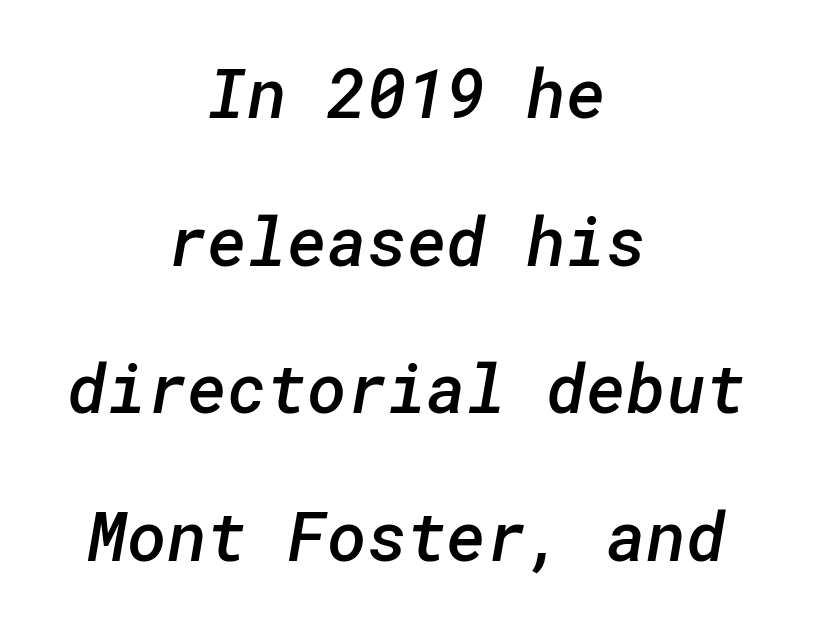
Letters rest on an invisible, unmarked baseline. Honestly, the letter spacing is just normal — you wouldn't notice it. Centered paragraph, ragged on both sides. Font category for this specimen: sans-serif. Firm but not heavy-handed strokes: this text is semibold. A typesetter would call this leading open, well beyond the default.
